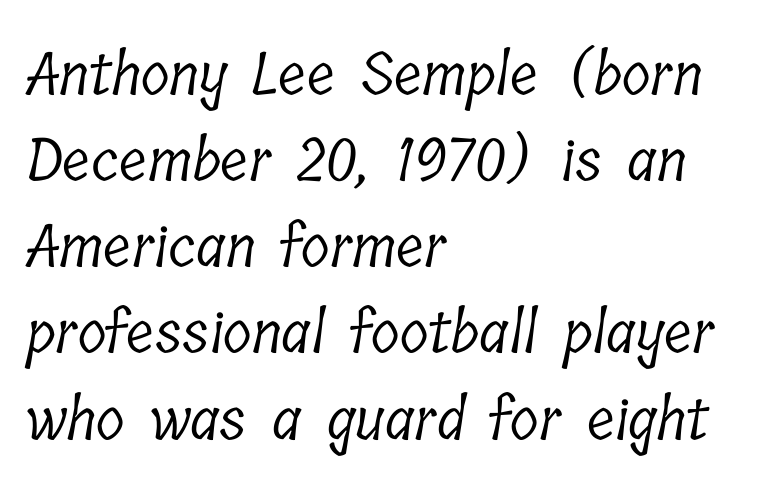
Q: Is the text bold? A: No.
Q: Is the typeface a serif or a sans-serif typeface? A: Serif.
Q: Is the text underlined? A: No.
Q: How is the paragraph aligned? A: Left-aligned.
Q: Is the spacing between letters normal or unusually wide? A: Normal.
Q: Is the spacing between lines tight, normal or loose? A: Normal.
Q: Width (condensed, normal, or wide)? A: Condensed.
Q: Stroke contrast? A: Low.
Q: x-height? A: Medium.
Q: Monospaced? A: No.
